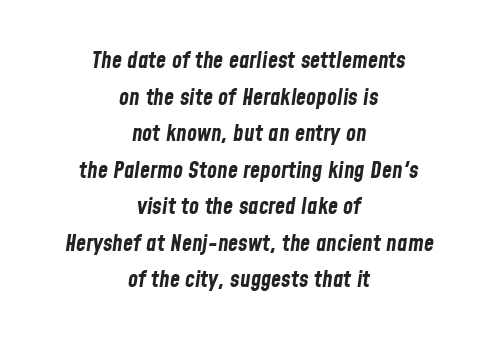
Q: Is the text bold? A: Yes.
Q: Is the text italic (slanted)? A: Yes, it leans right by about 8 degrees.
Q: Is the text underlined? A: No.
Q: How is the paragraph aligned? A: Centered.
Q: Is the spacing between letters normal or unusually wide? A: Normal.
Q: Is the spacing between lines tight, normal or loose? A: Normal.
